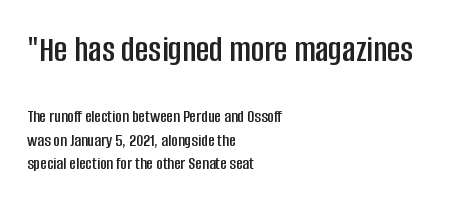
Q: Is the text italic (slanted)? A: No, it is upright.
Q: Is the typeface a serif or a sans-serif typeface? A: Sans-serif.
Q: Is the text underlined? A: No.
Q: How is the paragraph aligned? A: Left-aligned.
Q: Is the spacing between letters normal or unusually wide? A: Normal.
Q: Is the spacing between lines tight, normal or loose? A: Normal.
Q: Which block of text is set in a larger size, the first (top) or the second (bottom)? A: The first (top) one.
Q: Width (condensed, normal, or wide)? A: Condensed.
Q: Stroke contrast? A: Low.
Q: x-height? A: Large.
Q: Monospaced? A: No.
